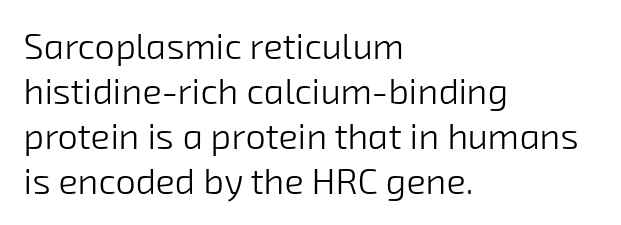
Q: Is the text bold? A: No.
Q: Is the typeface a serif or a sans-serif typeface? A: Sans-serif.
Q: Is the text underlined? A: No.
Q: How is the paragraph aligned? A: Left-aligned.
Q: Is the spacing between letters normal or unusually wide? A: Normal.
Q: Is the spacing between lines tight, normal or loose? A: Normal.
Q: Width (condensed, normal, or wide)? A: Normal.
Q: Stroke contrast? A: Low.
Q: x-height? A: Medium.
Q: Monospaced? A: No.
